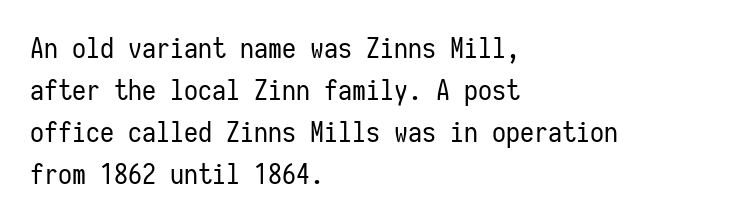
Font category for this specimen: sans-serif. Left-aligned paragraph, ragged on the right. Lines of text with bare space underneath. Rendered with straight, roman letterforms. Weight: not bold — regular or lighter. Think of a typewriter: that constant character pitch is what you see here.
